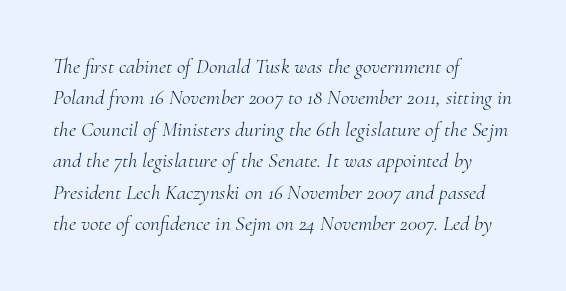
{"italic": "yes", "lean": "right", "slant_degrees": 10, "bold": "no", "underline": "no", "align": "left", "line_spacing": "normal", "line_spacing_ratio": 1.5, "letter_spacing": "normal", "letter_spacing_em": 0.0, "glyph_px": 21}
